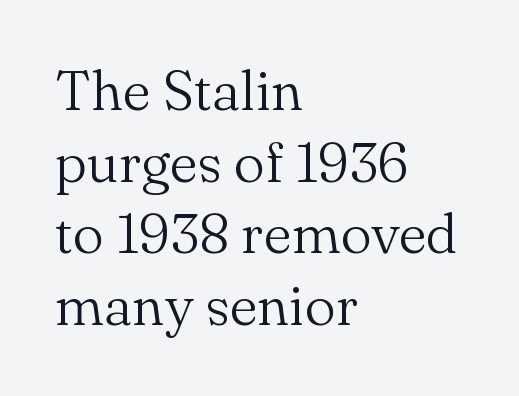
Q: Is the text bold? A: No.
Q: Is the text italic (slanted)? A: No, it is upright.
Q: Is the typeface a serif or a sans-serif typeface? A: Serif.
Q: Is the text underlined? A: No.
Q: How is the paragraph aligned? A: Left-aligned.
Q: Is the spacing between letters normal or unusually wide? A: Normal.
Q: Is the spacing between lines tight, normal or loose? A: Normal.
Q: Width (condensed, normal, or wide)? A: Normal.
Q: Stroke contrast? A: Medium.
Q: x-height? A: Small.
Q: Monospaced? A: No.
